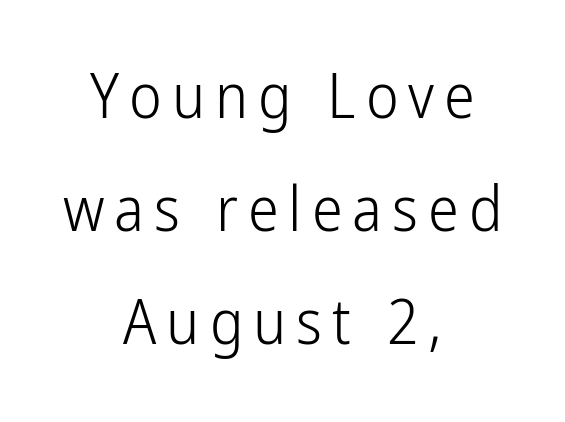
The image shows 62 px light, condensed sans-serif type, upright; set centered, line spacing 1.82x, not underlined; low stroke contrast and a medium x-height.
